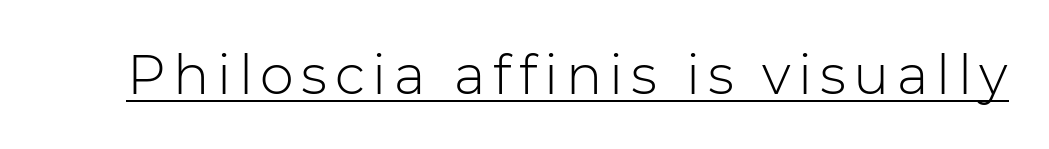
{"serif": "no", "italic": "no", "bold": "no", "weight": "light", "width": "normal", "stroke_contrast": "low", "x_height": "medium", "monospaced": "no", "underline": "yes", "glyph_px": 54}
